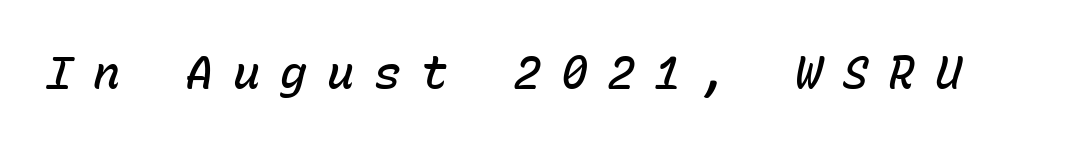
Plain, unruled lines of type. Slanted lettering throughout. Characters follow at a spacing far wider than the type designer built in. This sample has the even, mechanical cadence of fixed-width lettering.
